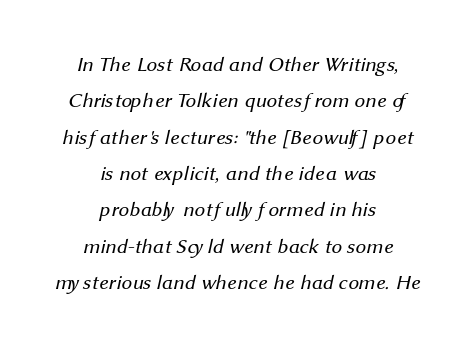
The image shows 21 px text type; set centered, line spacing 1.73x, normal letter spacing, not underlined.
